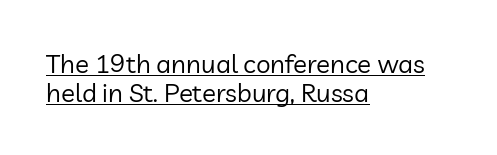
{"italic": "no", "bold": "no", "underline": "yes", "align": "left", "line_spacing": "tight", "line_spacing_ratio": 1.11, "letter_spacing": "normal", "letter_spacing_em": 0.0, "glyph_px": 26}
